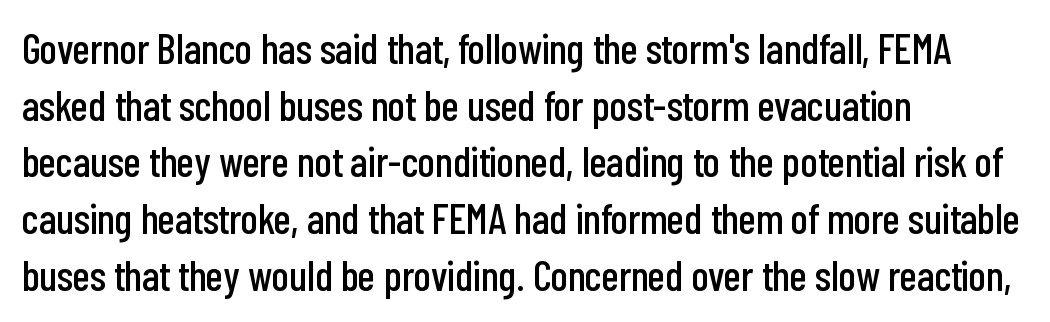
Q: Is the text italic (slanted)? A: No, it is upright.
Q: Is the typeface a serif or a sans-serif typeface? A: Sans-serif.
Q: Is the text underlined? A: No.
Q: How is the paragraph aligned? A: Left-aligned.
Q: Is the spacing between letters normal or unusually wide? A: Normal.
Q: Is the spacing between lines tight, normal or loose? A: Normal.
Q: Width (condensed, normal, or wide)? A: Condensed.
Q: Stroke contrast? A: Low.
Q: x-height? A: Medium.
Q: Monospaced? A: No.
